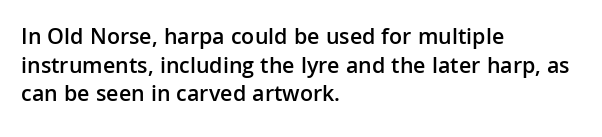
The passage shown is not underscored anywhere. On the weight axis this lands at semibold, roughly 600. Nothing unusual about the tracking: characters are spaced as the font intends. This is roman type, the default non-slanted kind. The paragraph has a hard left edge and a soft right edge.
